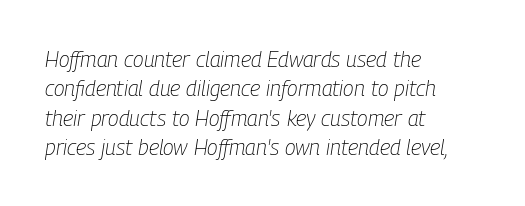
The image shows 22 px text type, italic (leaning right); set left-aligned, normal line spacing (1.34x), normal letter spacing, not underlined.
